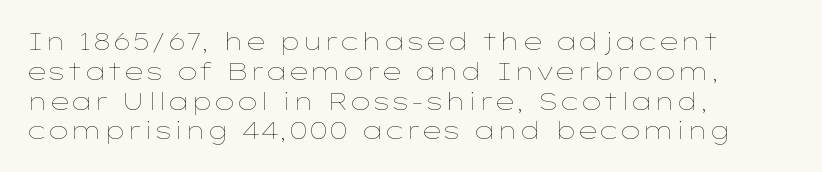
Q: Is the text bold? A: No.
Q: Is the text italic (slanted)? A: No, it is upright.
Q: Is the text underlined? A: No.
Q: How is the paragraph aligned? A: Left-aligned.
Q: Is the spacing between letters normal or unusually wide? A: Normal.
